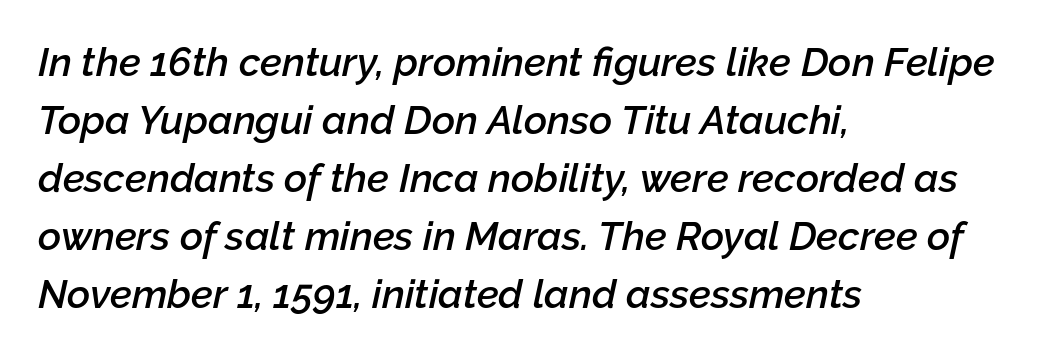
Q: Is the text bold? A: Semi-bold.
Q: Is the text italic (slanted)? A: Yes, it leans right by about 12 degrees.
Q: Is the text underlined? A: No.
Q: How is the paragraph aligned? A: Left-aligned.
Q: Is the spacing between letters normal or unusually wide? A: Normal.
Q: Is the spacing between lines tight, normal or loose? A: Normal.
Q: Width (condensed, normal, or wide)? A: Normal.
Q: Stroke contrast? A: Low.
Q: x-height? A: Medium.
Q: Monospaced? A: No.
